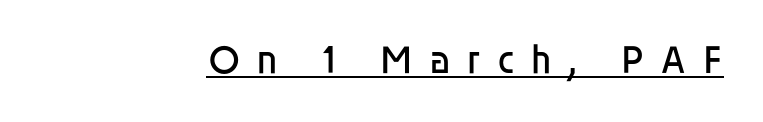
Q: Is the text bold? A: No.
Q: Is the text italic (slanted)? A: No, it is upright.
Q: Is the typeface a serif or a sans-serif typeface? A: Sans-serif.
Q: Is the text underlined? A: Yes.
Q: Is the spacing between letters normal or unusually wide? A: Unusually wide.
Q: Width (condensed, normal, or wide)? A: Normal.
Q: Stroke contrast? A: Low.
Q: x-height? A: Large.
Q: Monospaced? A: No.
